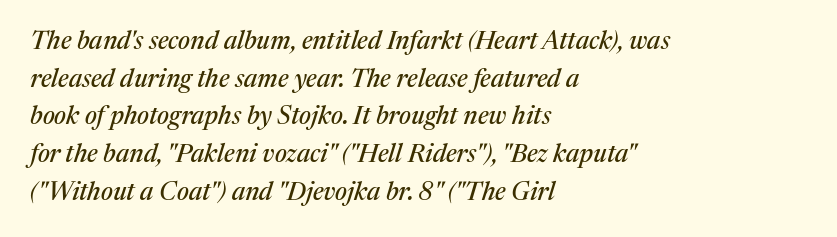
Rule under the text: the space is simply empty. Is the letter spacing exaggerated? No — it looks like the ordinary default. Where is the straight margin? On the left. In terms of posture, this sample is oblique. This block has exactly the height ordinary leading produces.
